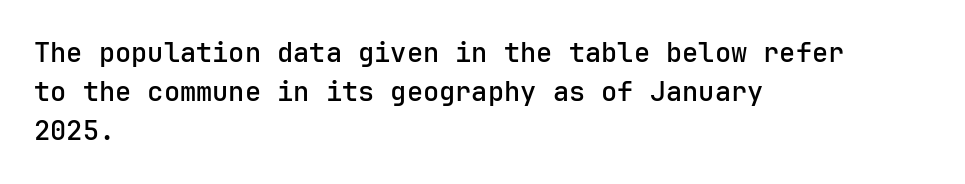
Q: Is the text bold? A: Semi-bold.
Q: Is the text italic (slanted)? A: No, it is upright.
Q: Is the text underlined? A: No.
Q: How is the paragraph aligned? A: Left-aligned.
Q: Is the spacing between letters normal or unusually wide? A: Normal.
Q: Is the spacing between lines tight, normal or loose? A: Normal.
